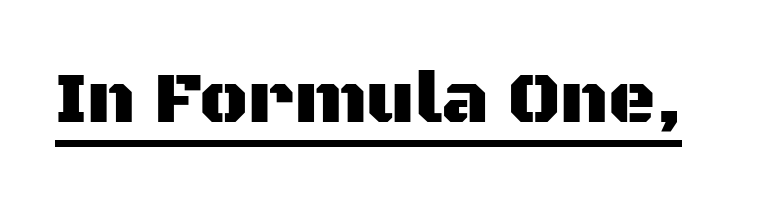
Q: Is the text italic (slanted)? A: No, it is upright.
Q: Is the typeface a serif or a sans-serif typeface? A: Sans-serif.
Q: Is the text underlined? A: Yes.
Q: Is the spacing between letters normal or unusually wide? A: Normal.
Q: Width (condensed, normal, or wide)? A: Normal.
Q: Stroke contrast? A: Medium.
Q: x-height? A: Large.
Q: Monospaced? A: No.
